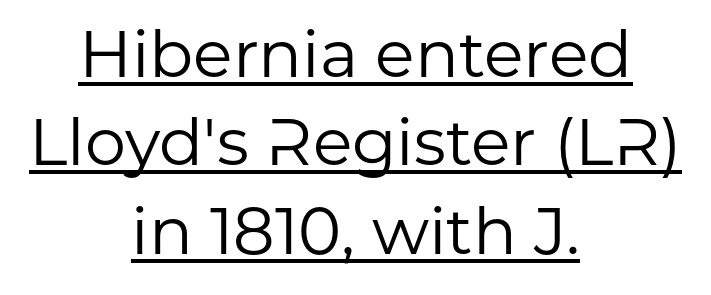
Q: Is the text bold? A: No.
Q: Is the text italic (slanted)? A: No, it is upright.
Q: Is the typeface a serif or a sans-serif typeface? A: Sans-serif.
Q: Is the text underlined? A: Yes.
Q: How is the paragraph aligned? A: Centered.
Q: Is the spacing between letters normal or unusually wide? A: Normal.
Q: Is the spacing between lines tight, normal or loose? A: Normal.
Q: Width (condensed, normal, or wide)? A: Normal.
Q: Stroke contrast? A: Low.
Q: x-height? A: Medium.
Q: Monospaced? A: No.
